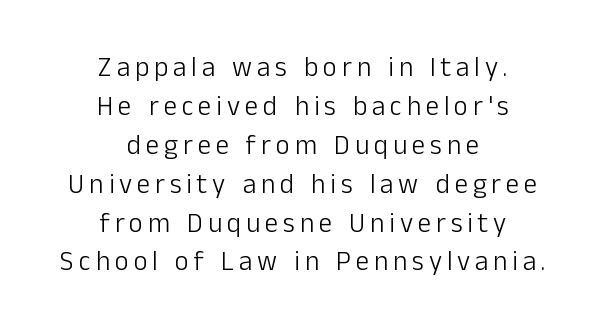
The whitespace from short lines is split evenly between both sides. The baseline area is clear. Summary of weight: not heavy and not bold. The designer left line spacing at the default. Designer's note — italics off, roman on.
